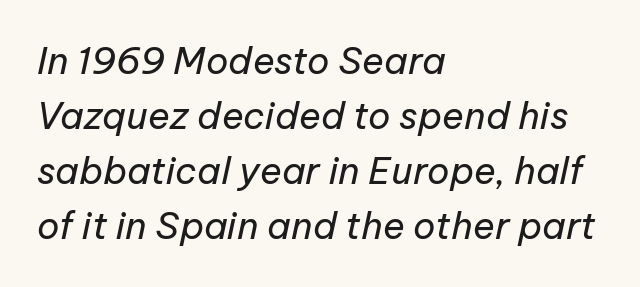
You could not count columns in this text — the font is proportionally spaced. Plain, unruled lines of type. Teacher's note: observe the even left margin — that is flush-left alignment. Whoever set this chose a conventional vertical rhythm.
